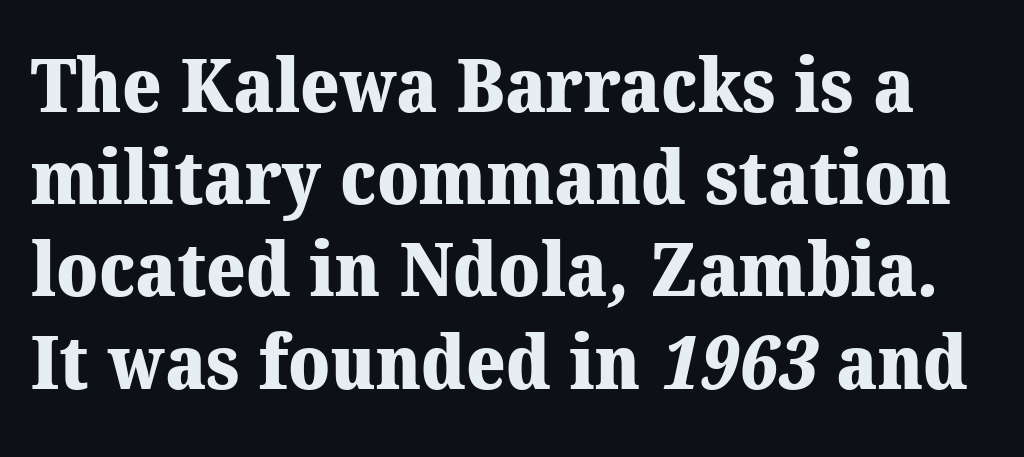
Q: Is the text bold? A: Yes.
Q: Is the typeface a serif or a sans-serif typeface? A: Serif.
Q: Is the text underlined? A: No.
Q: Is the spacing between letters normal or unusually wide? A: Normal.
Q: Width (condensed, normal, or wide)? A: Normal.
Q: Stroke contrast? A: Medium.
Q: x-height? A: Medium.
Q: Monospaced? A: No.
